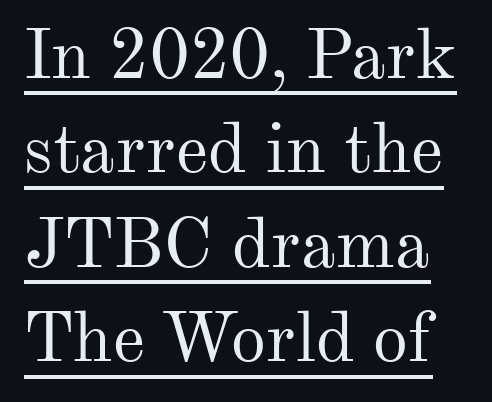
Q: Is the text bold? A: No.
Q: Is the text italic (slanted)? A: No, it is upright.
Q: Is the typeface a serif or a sans-serif typeface? A: Serif.
Q: Is the text underlined? A: Yes.
Q: Is the spacing between letters normal or unusually wide? A: Normal.
Q: Is the spacing between lines tight, normal or loose? A: Normal.
Q: Width (condensed, normal, or wide)? A: Normal.
Q: Stroke contrast? A: Medium.
Q: x-height? A: Small.
Q: Monospaced? A: No.
